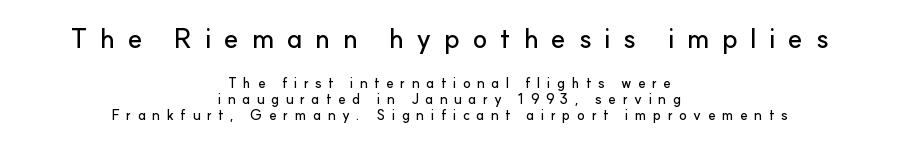
{"italic": "no", "underline": "no", "align": "center", "line_spacing_ratio": 1.16, "letter_spacing": "wide", "letter_spacing_em": 0.46, "larger_block": "first", "size_ratio": 1.93, "glyph_px": 27}
